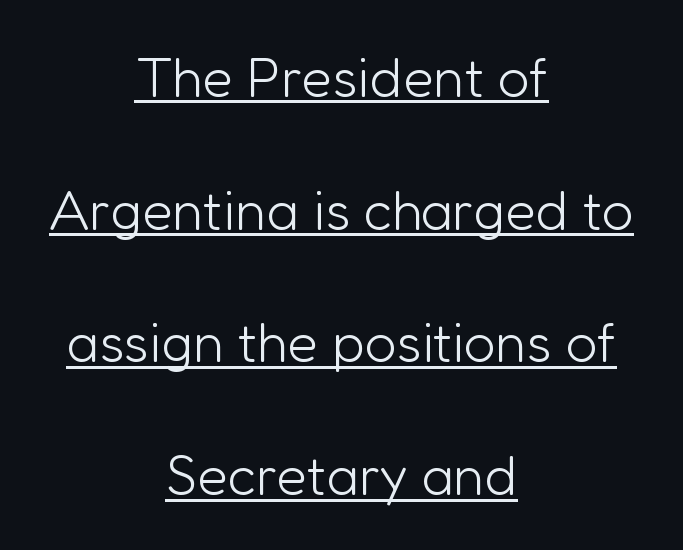
Is there an underline? Yes — a line sits under the letters. Weight: in the light-to-regular range. Looks like regular typesetting: each glyph gets only the width it needs. This rendering employs a face without finishing strokes, i.e., a sans-serif.
